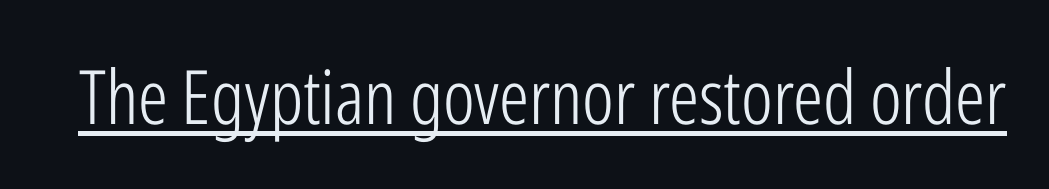
{"serif": "no", "italic": "no", "bold": "no", "weight": "light", "width": "condensed", "stroke_contrast": "low", "x_height": "medium", "monospaced": "no", "underline": "yes", "letter_spacing": "normal", "letter_spacing_em": 0.0, "glyph_px": 75}
